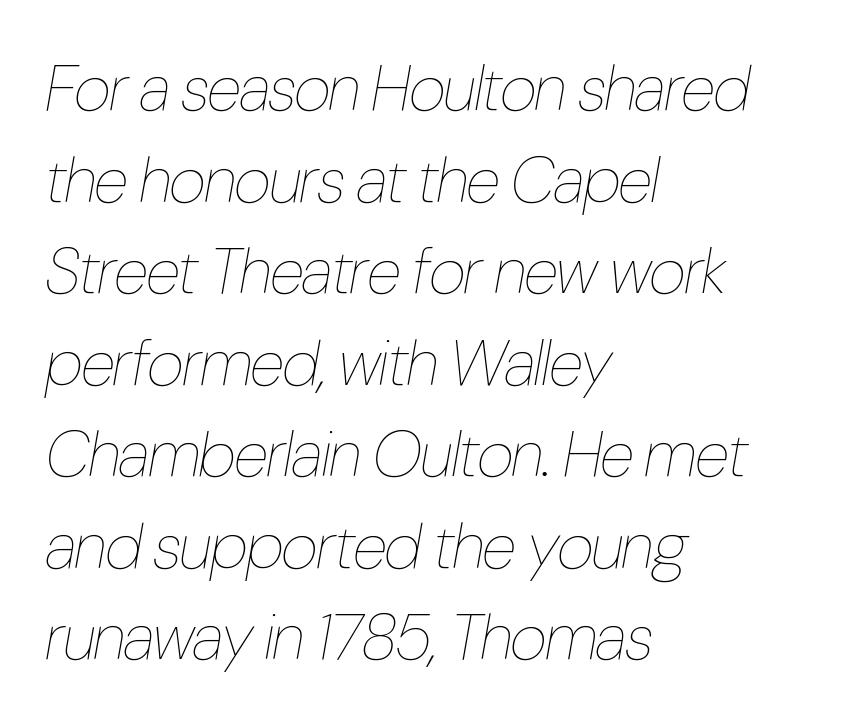
{"italic": "yes", "lean": "right", "slant_degrees": 10, "bold": "no", "weight": "thin", "width": "condensed", "stroke_contrast": "low", "x_height": "medium", "monospaced": "no", "underline": "no", "align": "left", "line_spacing": "normal", "line_spacing_ratio": 1.43, "letter_spacing": "normal", "letter_spacing_em": 0.0, "glyph_px": 64}
